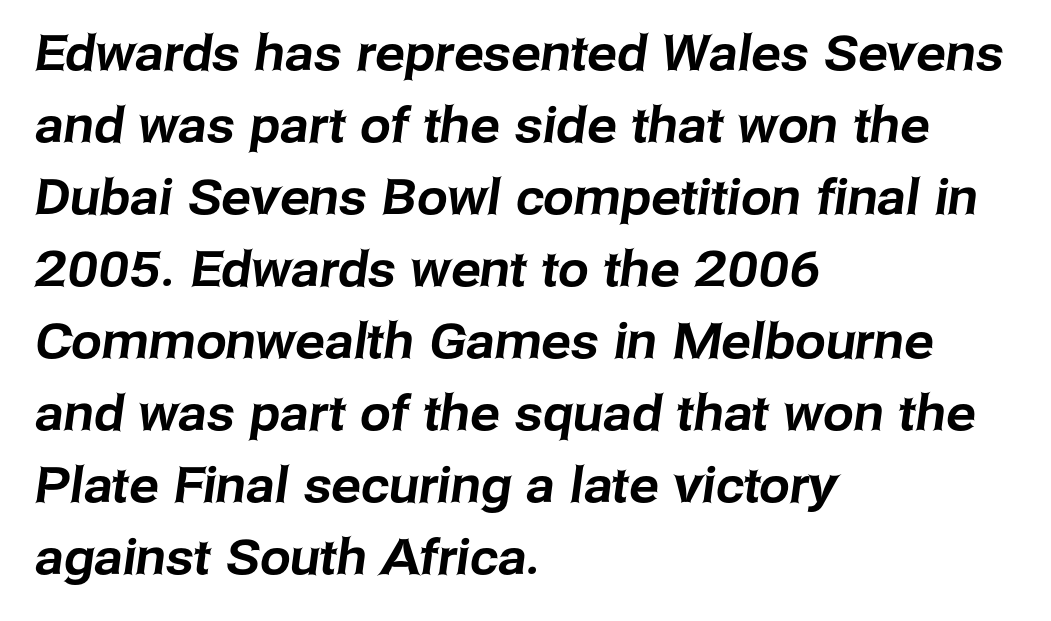
The image shows 49 px sans-serif type; set left-aligned, normal line spacing (1.47x), normal letter spacing, not underlined; low stroke contrast and a medium x-height.
